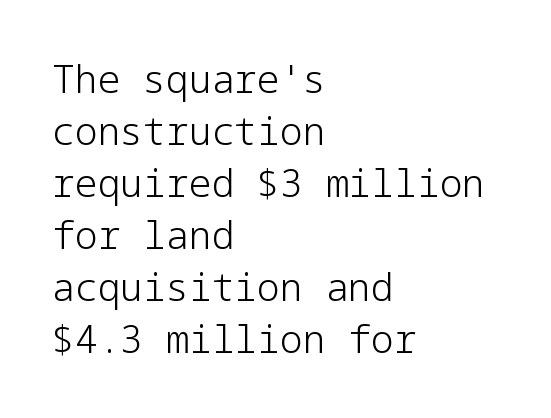
The image shows 38 px light sans-serif type, upright; set left-aligned, normal line spacing (1.37x), normal letter spacing, not underlined; low stroke contrast and a medium x-height.
